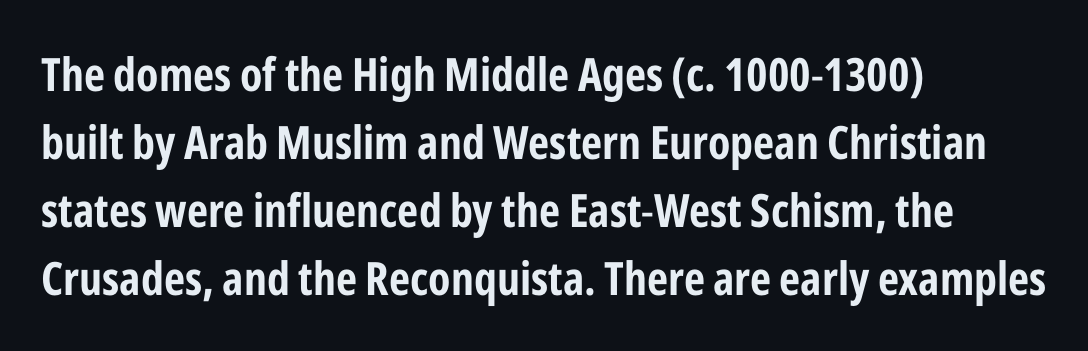
The image shows 46 px condensed sans-serif type, upright; set left-aligned, normal line spacing (1.48x), normal letter spacing, not underlined; low stroke contrast and a medium x-height.
